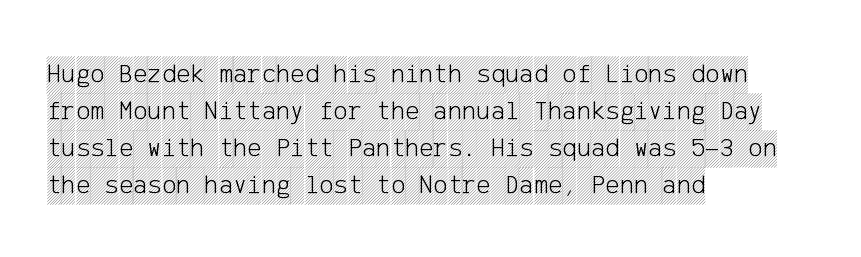
{"italic": "no", "underline": "no", "align": "left", "line_spacing": "normal", "line_spacing_ratio": 1.37, "letter_spacing": "normal", "letter_spacing_em": 0.0, "glyph_px": 27}
